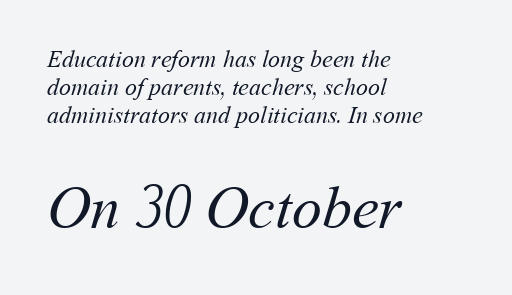
{"bold": "no", "weight": "regular", "width": "normal", "stroke_contrast": "medium", "x_height": "medium", "monospaced": "no", "underline": "no", "align": "left", "line_spacing_ratio": 1.17, "letter_spacing": "normal", "letter_spacing_em": 0.0, "larger_block": "second", "size_ratio": 2.5, "glyph_px": 60}
